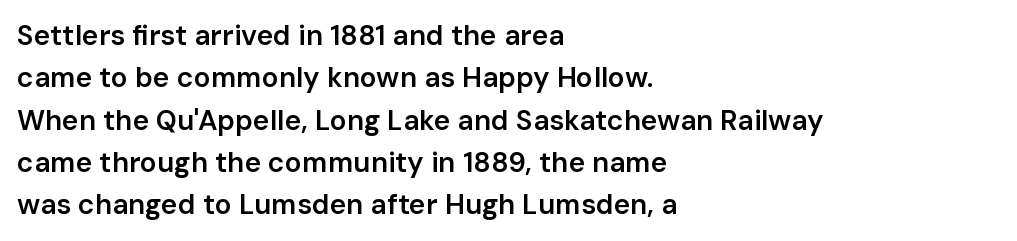
The image shows 28 px semibold sans-serif type, upright; set left-aligned, normal line spacing (1.51x), normal letter spacing, not underlined; low stroke contrast and a medium x-height.
